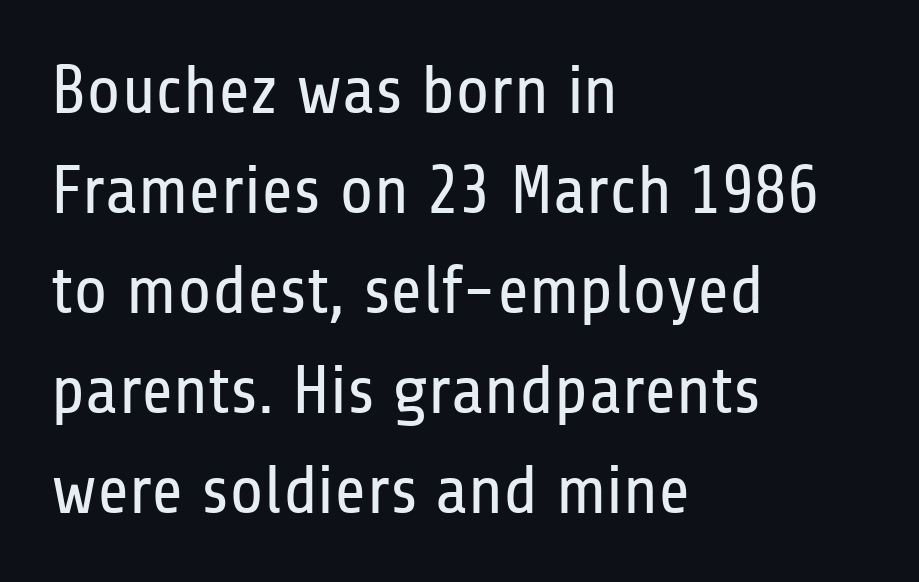
The image shows 69 px regular-weight, condensed sans-serif type, upright; set left-aligned, normal line spacing (1.45x), normal letter spacing, not underlined; low stroke contrast and a medium x-height.
